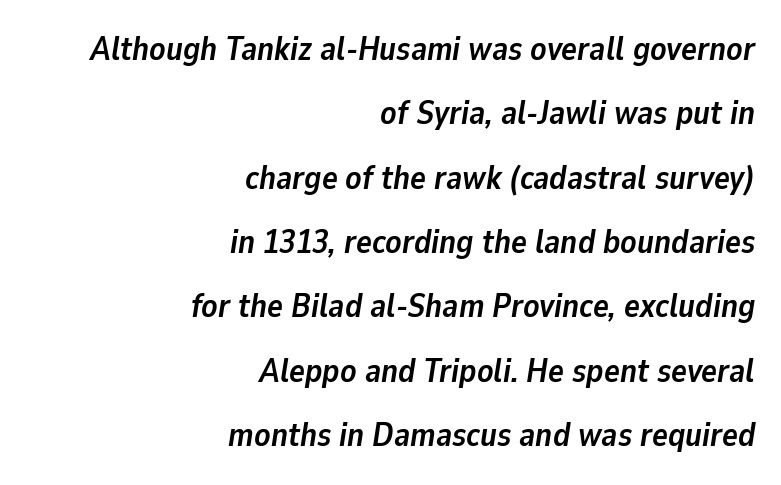
Typographic density is high because the face is bold. The foot of each line stays bare and open. Character widths vary here, with narrow letters taking less room than wide ones. Short note: letters normally spaced. Baseline-to-baseline distance is far greater than the letter height.
